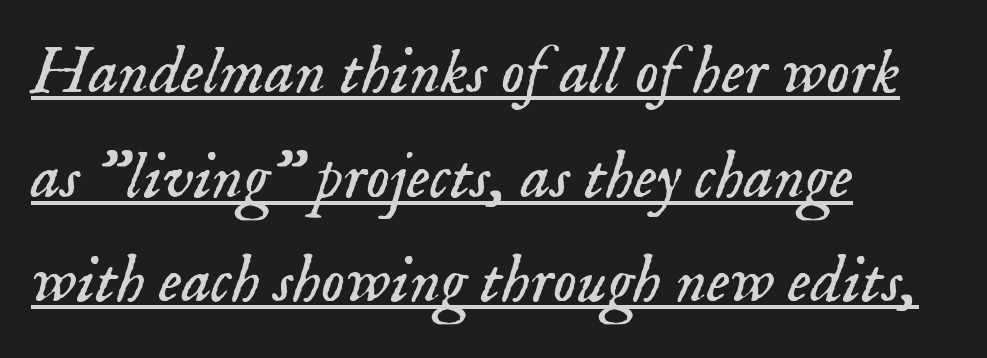
This reads as an unemphasized weight, regular at the heaviest. Caption: standard tracking, unaltered. In designer terms, the underline attribute is active on this setting. In terms of posture, this sample is oblique. The face used here is seriffed, in the tradition of book romans. Evenly set lines give the paragraph a standard silhouette.
